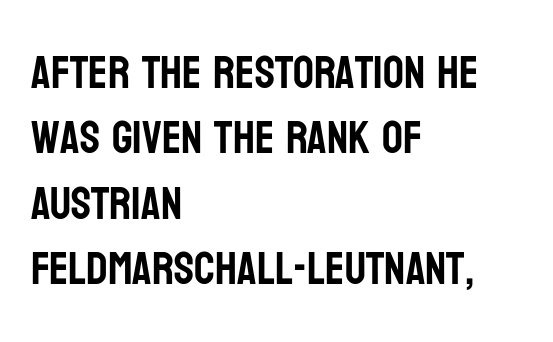
Q: Is the text italic (slanted)? A: No, it is upright.
Q: Is the typeface a serif or a sans-serif typeface? A: Sans-serif.
Q: Is the text underlined? A: No.
Q: How is the paragraph aligned? A: Left-aligned.
Q: Is the spacing between letters normal or unusually wide? A: Normal.
Q: Is the spacing between lines tight, normal or loose? A: Normal.
Q: Width (condensed, normal, or wide)? A: Condensed.
Q: Stroke contrast? A: Low.
Q: x-height? A: Large.
Q: Monospaced? A: No.
